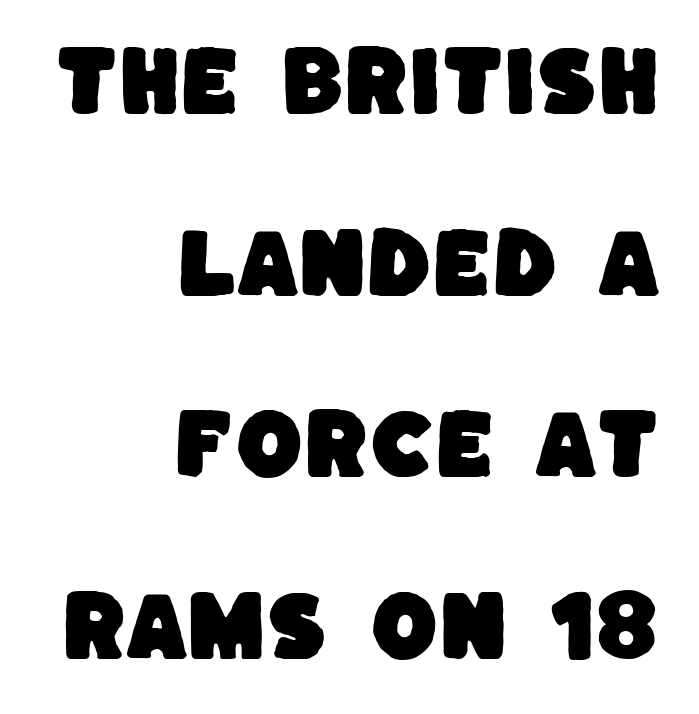
{"serif": "no", "width": "normal", "stroke_contrast": "low", "x_height": "large", "monospaced": "no", "underline": "no", "align": "right", "line_spacing": "loose", "line_spacing_ratio": 2.36, "letter_spacing": "normal", "letter_spacing_em": 0.0, "glyph_px": 77}
